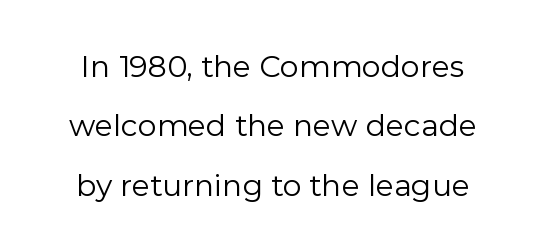
Looks like regular typesetting: each glyph gets only the width it needs. This rendering employs a face without finishing strokes, i.e., a sans-serif. Weight: regular or lighter. Short note: letters normally spaced. Designer's note — italics off, roman on. Does the leading feel generous? Absolutely, it's lavish.
